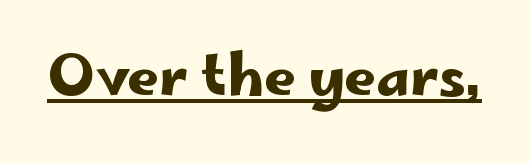
{"serif": "no", "italic": "no", "width": "wide", "stroke_contrast": "low", "x_height": "small", "monospaced": "no", "underline": "yes", "letter_spacing": "normal", "letter_spacing_em": 0.0, "glyph_px": 56}
